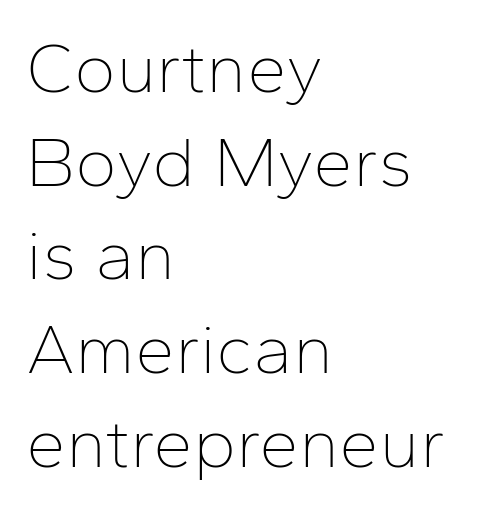
Letters rest on an invisible, unmarked baseline. Italic? Not at all — the glyphs are vertical. The face used here is proportionally spaced, like ordinary book or web type. This rendering uses left alignment, leaving the right contour irregular. Stroke thickness stays within the range of a standard reading face or lighter. Nothing sits at the stroke ends, so this counts as sans-serif.
